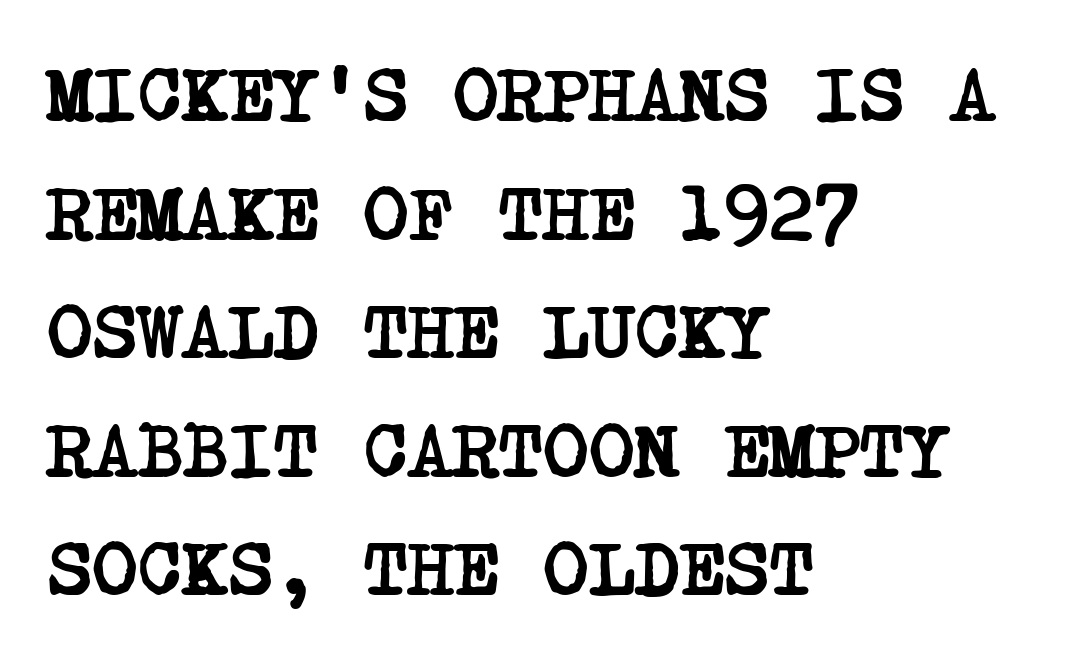
Q: Is the text bold? A: Yes.
Q: Is the typeface a serif or a sans-serif typeface? A: Serif.
Q: Is the text underlined? A: No.
Q: How is the paragraph aligned? A: Left-aligned.
Q: Is the spacing between letters normal or unusually wide? A: Normal.
Q: Is the spacing between lines tight, normal or loose? A: Normal.
Q: Width (condensed, normal, or wide)? A: Condensed.
Q: Stroke contrast? A: Low.
Q: x-height? A: Large.
